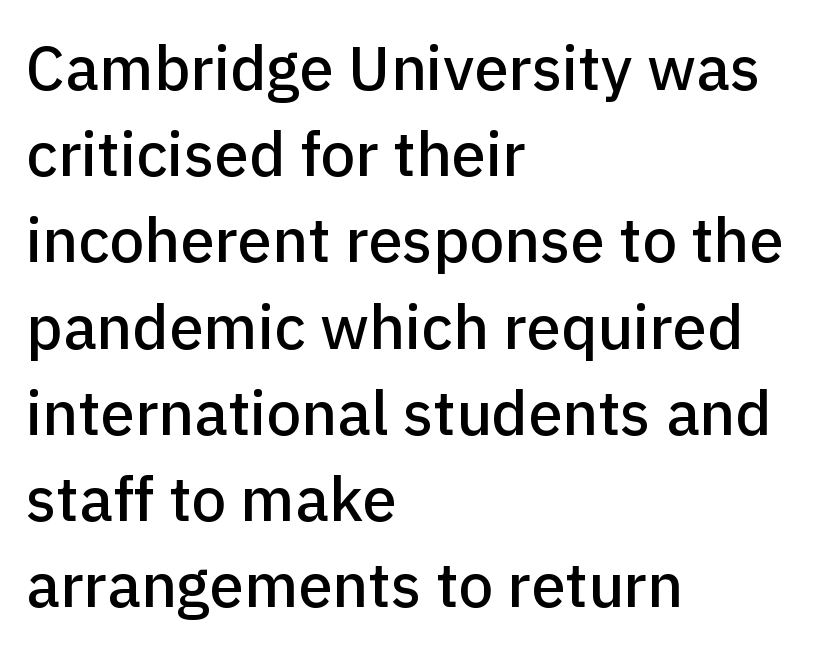
Q: Is the text italic (slanted)? A: No, it is upright.
Q: Is the typeface a serif or a sans-serif typeface? A: Sans-serif.
Q: Is the text underlined? A: No.
Q: How is the paragraph aligned? A: Left-aligned.
Q: Is the spacing between letters normal or unusually wide? A: Normal.
Q: Is the spacing between lines tight, normal or loose? A: Normal.
Q: Width (condensed, normal, or wide)? A: Normal.
Q: Stroke contrast? A: Low.
Q: x-height? A: Medium.
Q: Monospaced? A: No.
